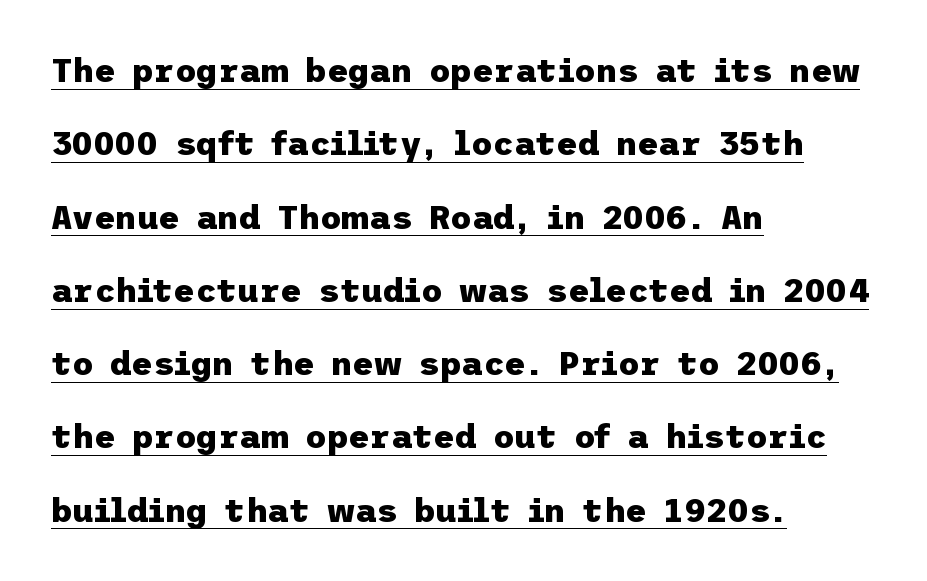
{"serif": "no", "italic": "no", "bold": "yes", "weight": "heavy", "width": "normal", "stroke_contrast": "low", "x_height": "medium", "underline": "yes", "align": "left", "line_spacing": "loose", "line_spacing_ratio": 2.22, "letter_spacing": "normal", "letter_spacing_em": 0.0, "glyph_px": 33}
